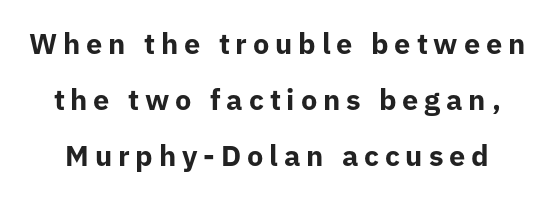
You'd pick this weight for a headline — it's a proper bold. The line texture is sparse and dotted thanks to wide tracking. The line-height multiplier appears high, well above default. These lines were composed using upright roman letters. This rendering features lettering with no underline. Observe the absence of serifs on each vertical stroke in this sample.
